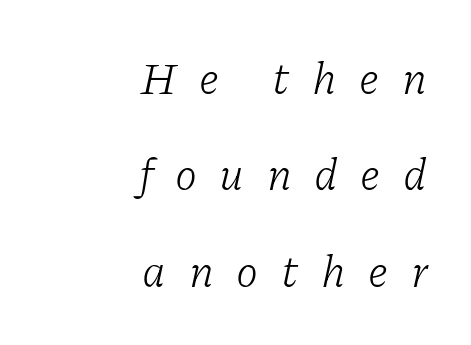
Interline gaps are noticeably wide in this sample. This sample uses expanded letter spacing, leaving extra air between glyphs. Honestly, there is no underline to notice here at all. When letters slant like this, we call the style italic.
